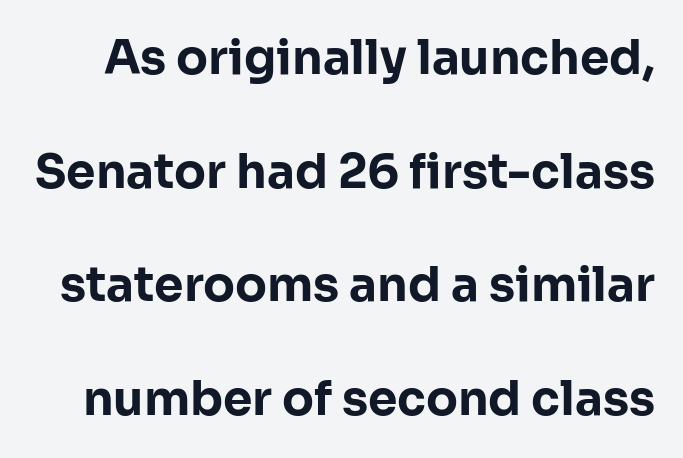
The image shows 47 px bold sans-serif type, upright; set loose line spacing (2.42x), normal letter spacing, not underlined; low stroke contrast and a medium x-height.
